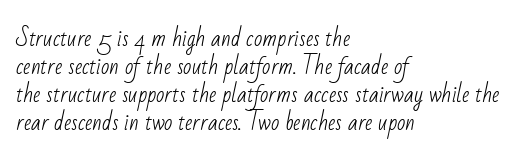
{"bold": "no", "underline": "no", "align": "left", "line_spacing": "normal", "line_spacing_ratio": 1.27, "letter_spacing": "normal", "letter_spacing_em": 0.0, "glyph_px": 22}
